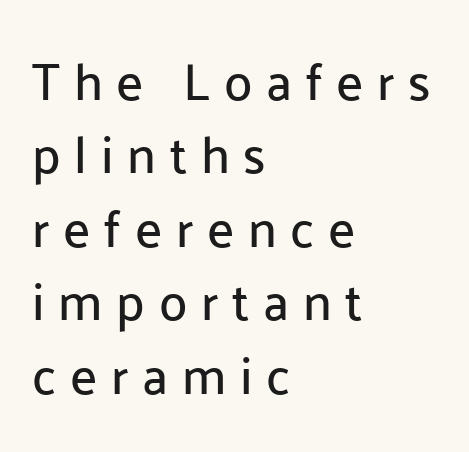
Unlike a traditional serif, this face leaves its strokes unadorned. A typesetter would mark this as roman, not italic. The rendering uses a moderate line-height, typical for paragraphs. The tracking jumps out immediately: characters are airy and widely separated. The letters advance in unequal steps, a hallmark of proportional type.
